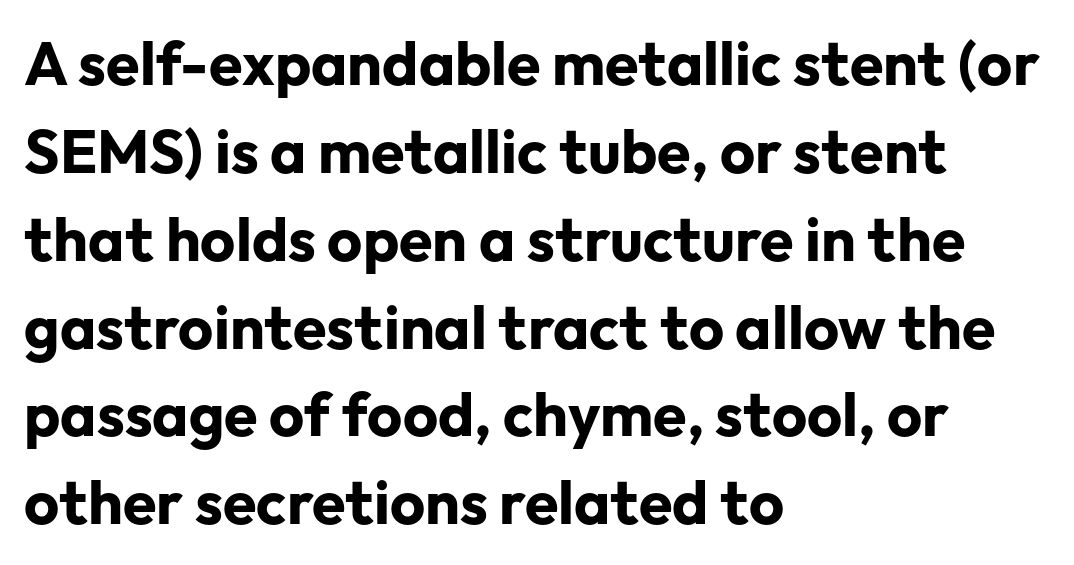
This sample uses a sans-serif face. There is no visible air inserted between adjacent glyphs. Is the block centered? No — it sits flush against the left margin. Set as a true bold cut, around the 700 mark. These lines are rendered in a variable-pitch font. The strip under each line holds only bare page.
